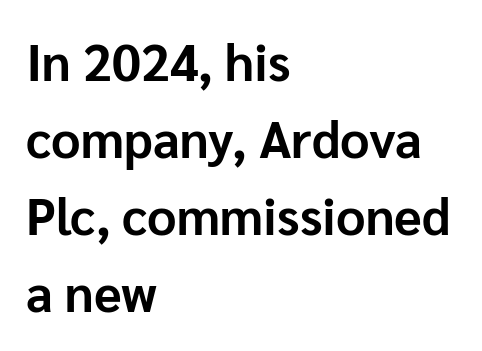
The image shows 51 px bold sans-serif type, upright; set left-aligned, normal line spacing (1.51x), normal letter spacing, not underlined; low stroke contrast and a medium x-height.
